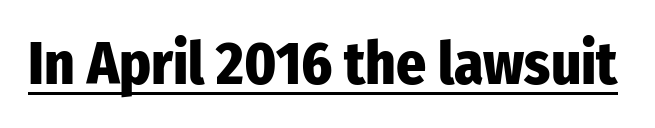
The image shows 59 px heavy, condensed sans-serif type, upright; set normal letter spacing, underlined; low stroke contrast and a medium x-height.
